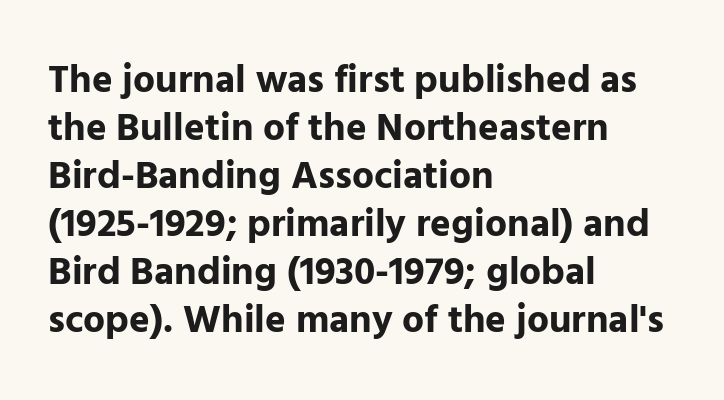
{"serif": "no", "italic": "no", "bold": "yes", "weight": "bold", "width": "normal", "stroke_contrast": "low", "x_height": "medium", "monospaced": "no", "underline": "no", "align": "left", "line_spacing_ratio": 1.23, "letter_spacing": "normal", "letter_spacing_em": 0.0, "glyph_px": 39}
